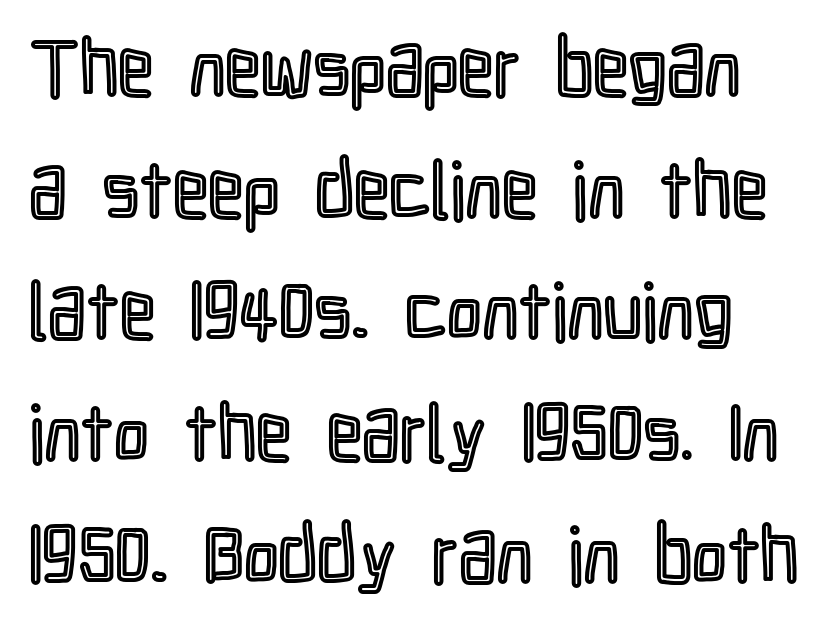
Note the varied advance widths — an 'i' is clearly narrower than an 'm'. The line texture is even and compact thanks to regular tracking. The glyphs are unaccompanied by any horizontal stroke below them. Vertical spacing — default.
